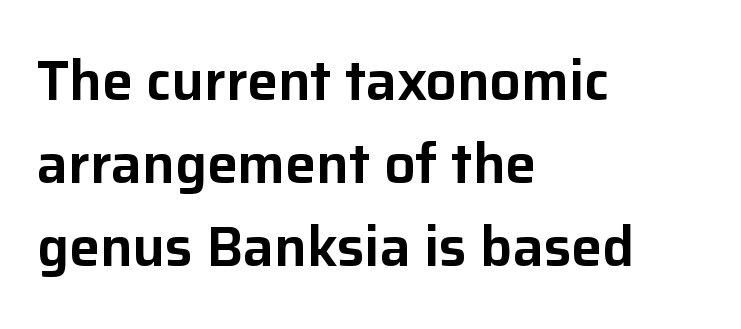
Q: Is the text italic (slanted)? A: No, it is upright.
Q: Is the typeface a serif or a sans-serif typeface? A: Sans-serif.
Q: Is the text underlined? A: No.
Q: How is the paragraph aligned? A: Left-aligned.
Q: Is the spacing between letters normal or unusually wide? A: Normal.
Q: Is the spacing between lines tight, normal or loose? A: Normal.
Q: Width (condensed, normal, or wide)? A: Normal.
Q: Stroke contrast? A: Low.
Q: x-height? A: Medium.
Q: Monospaced? A: No.
